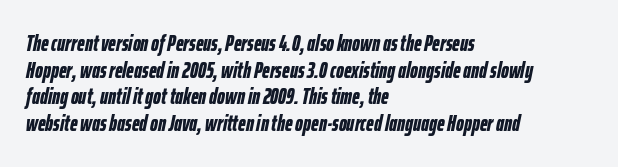
{"italic": "yes", "lean": "right", "slant_degrees": 12, "bold": "yes", "underline": "no", "align": "left", "line_spacing_ratio": 1.21, "letter_spacing": "normal", "letter_spacing_em": 0.0, "glyph_px": 22}
